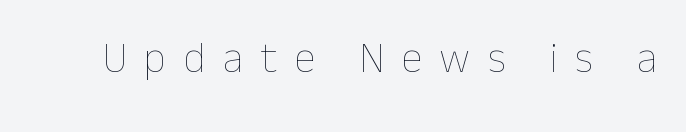
The image shows 43 px thin type, upright; set unusually wide letter spacing (+0.4 em), not underlined; low stroke contrast and a medium x-height.
